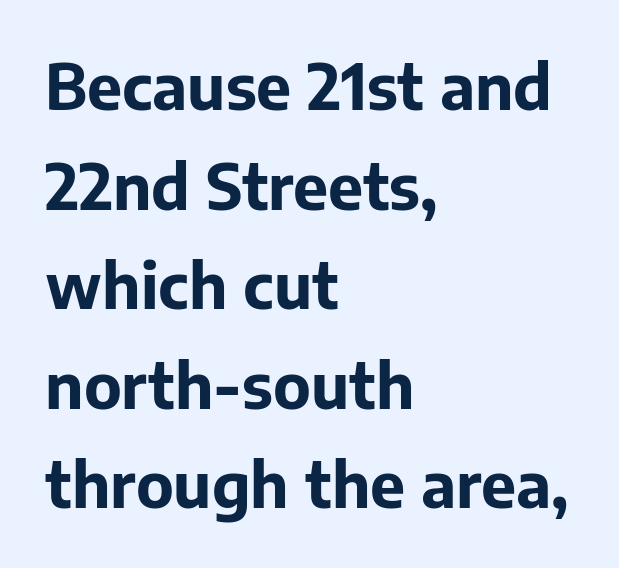
Designer's note — italics off, roman on. I'd describe the lettering as bold — thick and assertive. Typographically, this falls in the sans-serif category. The paragraph shown leans on its left margin. Baseline-to-baseline distance is the conventional proportion of letter height. Each letter keeps its own natural width here, so spacing adapts to shape.
